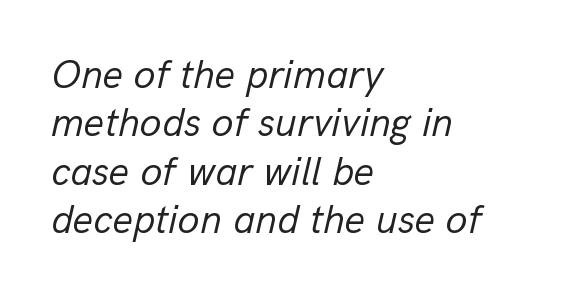
{"italic": "yes", "lean": "right", "slant_degrees": 13, "bold": "no", "weight": "regular", "width": "normal", "stroke_contrast": "low", "x_height": "medium", "monospaced": "no", "underline": "no", "align": "left", "line_spacing_ratio": 1.21, "letter_spacing": "normal", "letter_spacing_em": 0.0, "glyph_px": 40}
